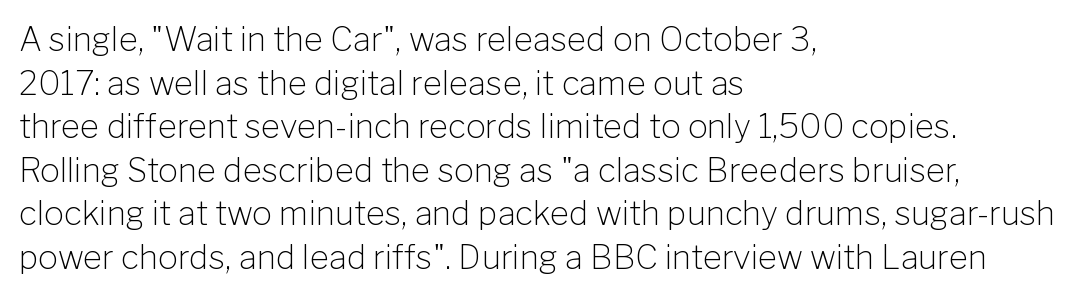
Q: Is the text bold? A: No.
Q: Is the text italic (slanted)? A: No, it is upright.
Q: Is the typeface a serif or a sans-serif typeface? A: Sans-serif.
Q: Is the text underlined? A: No.
Q: How is the paragraph aligned? A: Left-aligned.
Q: Is the spacing between letters normal or unusually wide? A: Normal.
Q: Is the spacing between lines tight, normal or loose? A: Normal.
Q: Width (condensed, normal, or wide)? A: Normal.
Q: Stroke contrast? A: Low.
Q: x-height? A: Medium.
Q: Monospaced? A: No.
